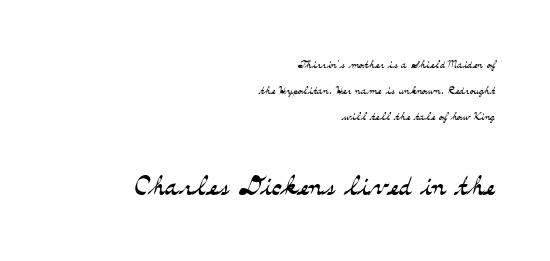
{"serif": "yes", "bold": "no", "weight": "light", "width": "wide", "stroke_contrast": "medium", "x_height": "small", "monospaced": "no", "underline": "no", "align": "right", "line_spacing_ratio": 1.74, "letter_spacing": "normal", "letter_spacing_em": 0.0, "larger_block": "second", "size_ratio": 2.47, "glyph_px": 37}
